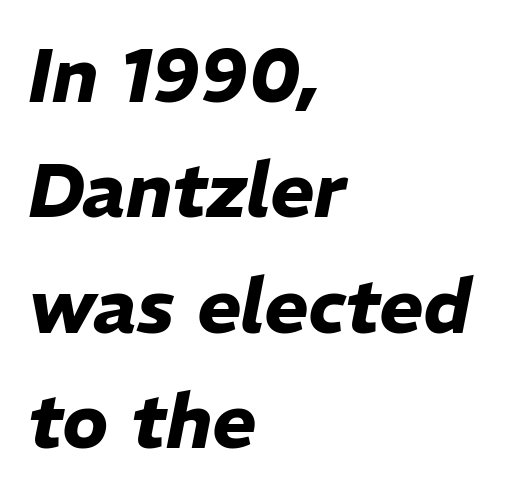
{"italic": "yes", "lean": "right", "slant_degrees": 11, "bold": "yes", "weight": "heavy", "width": "normal", "stroke_contrast": "low", "x_height": "medium", "monospaced": "no", "underline": "no", "align": "left", "line_spacing": "normal", "line_spacing_ratio": 1.54, "letter_spacing": "normal", "letter_spacing_em": 0.0, "glyph_px": 75}
